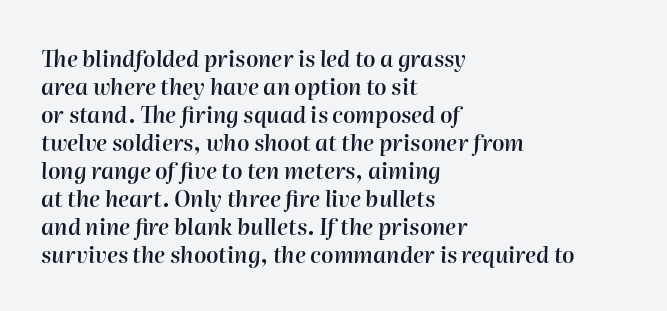
Typesetter's note: demi weight, one step under bold. Caption: multi-line text, flush left, ragged right. Compared with typical paragraphs, the rows here are spaced about the same. Each row of text sits above clean, open space. The typography opts for an oblique posture over an upright one.
